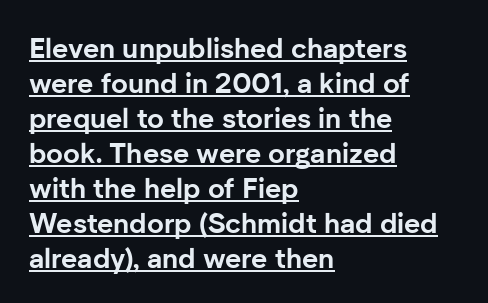
The image shows 28 px bold sans-serif type, upright; set left-aligned, normal line spacing (1.25x), normal letter spacing, underlined; low stroke contrast and a medium x-height.
